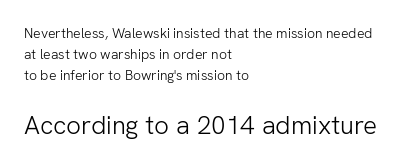
The line texture is even and compact thanks to regular tracking. The face used here appears at its bigger size in the lower chunk. Lines of text with bare space underneath. Rows of type keep a routine distance in the vertical direction. The specimen reads as upright at a glance. If you drew a ruler down the left edge, every line would touch it.
